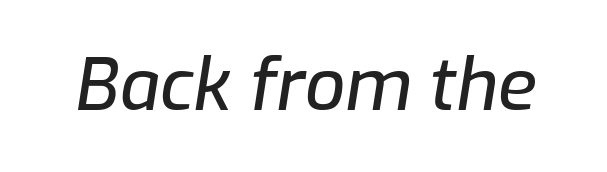
{"italic": "yes", "lean": "right", "slant_degrees": 9, "width": "normal", "stroke_contrast": "low", "x_height": "medium", "monospaced": "no", "underline": "no", "letter_spacing": "normal", "letter_spacing_em": 0.0, "glyph_px": 71}
